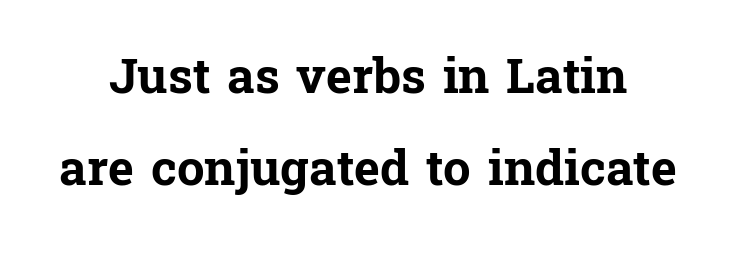
The space directly below the letters is spotless. Serifs: yes, visible at the terminals of the letterforms. Notice how the stems are strictly vertical — no italics here. Is the letter spacing exaggerated? No — it looks like the ordinary default. Varying glyph widths throughout — classic text-font behaviour. Its strokes are broad and dark, the hallmark of bold type.
